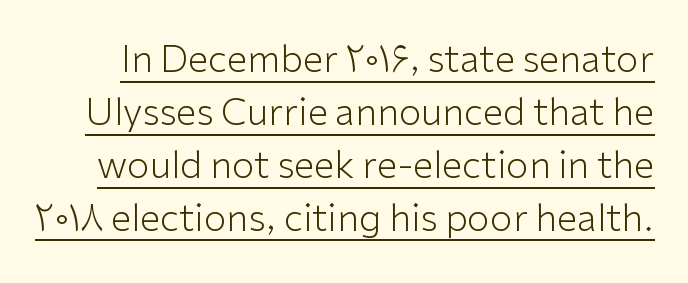
The words here are underlined. This is not heavy type; no bold has been used. Is this a sans? Yes — the strokes have no serifs. The block of text has a typical density, with ordinary space between rows. You could call the tracking neutral — neither tight nor loose.
